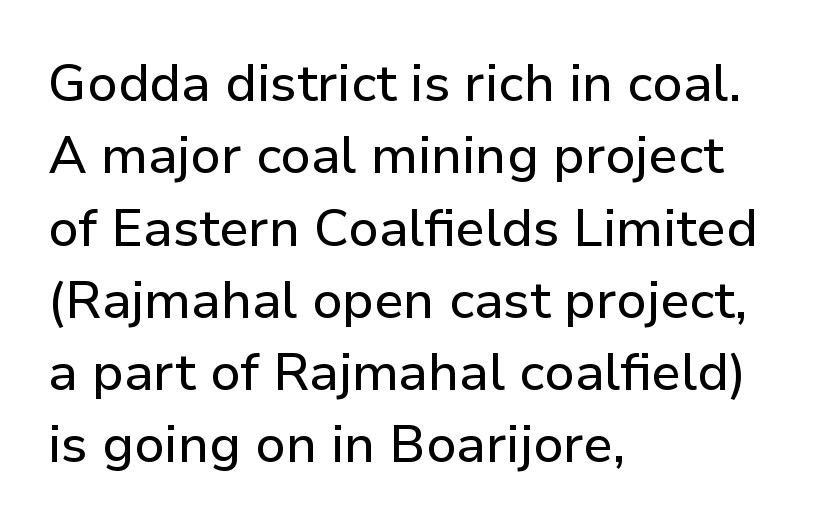
Ascenders rise straight up at ninety degrees. Vertical spacing — default. How are the letters spaced? Ordinarily, with no added tracking. Observe the absence of serifs on each vertical stroke in this sample. Any mark beneath the type? The region is blank.
